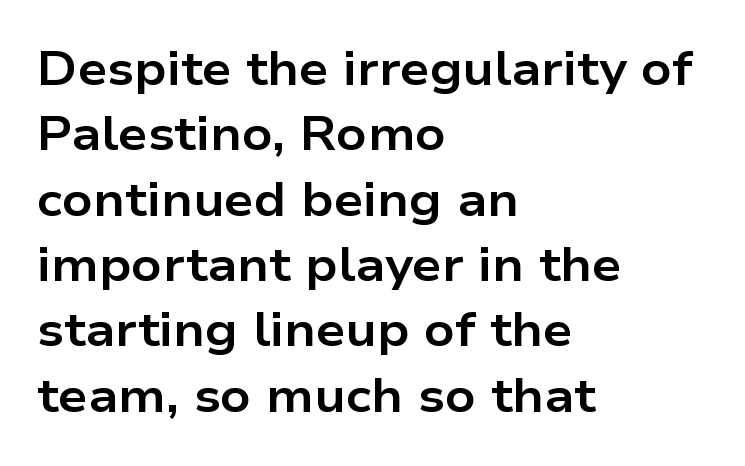
The face used here has the dense, thick strokes of a bold. The designer went with a sans here, leaving each stem footless. Italic? Not at all — the glyphs are vertical. Each letter keeps its own natural width here, so spacing adapts to shape. In CSS terms this would be text-align: left.
